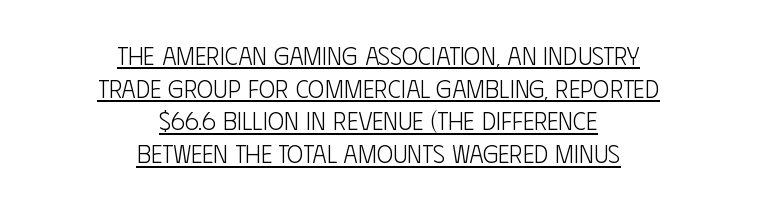
The image shows 25 px text type, upright; set centered, normal line spacing (1.31x), normal letter spacing, underlined.
